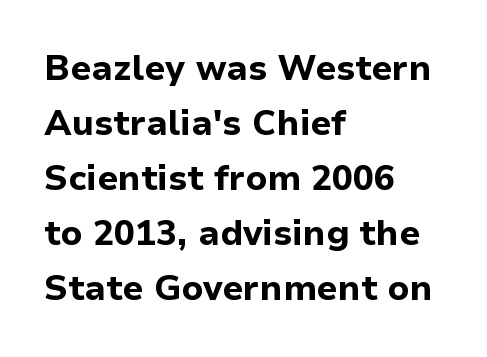
The image shows 35 px bold sans-serif type, upright; set left-aligned, normal line spacing (1.57x), normal letter spacing, not underlined; low stroke contrast and a medium x-height.
